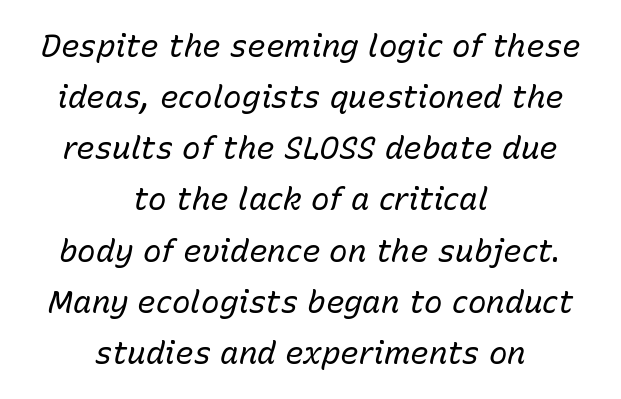
A typesetter would call this leading conventional body-copy spacing. Weight: in the light-to-regular range. Honestly, there is no underline to notice here at all. Typeset on center — no edge is straight. There's an unmistakable incline to the writing here.
